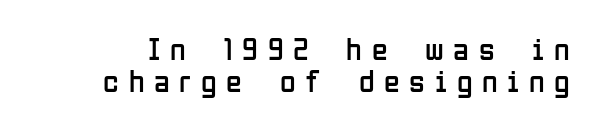
The image shows 32 px regular-weight, condensed sans-serif type, upright; set tight line spacing (1.0x), unusually wide letter spacing (+0.3 em), not underlined; low stroke contrast and a medium x-height.
